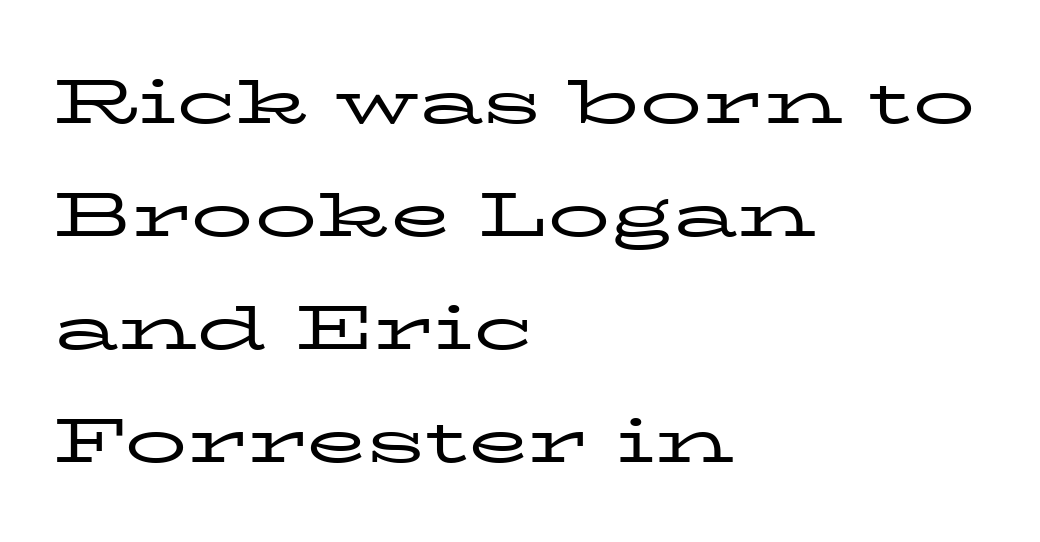
{"serif": "yes", "italic": "no", "bold": "no", "weight": "regular", "width": "wide", "stroke_contrast": "low", "x_height": "medium", "monospaced": "no", "underline": "no", "align": "left", "line_spacing_ratio": 1.82, "letter_spacing": "normal", "letter_spacing_em": 0.0, "glyph_px": 62}
